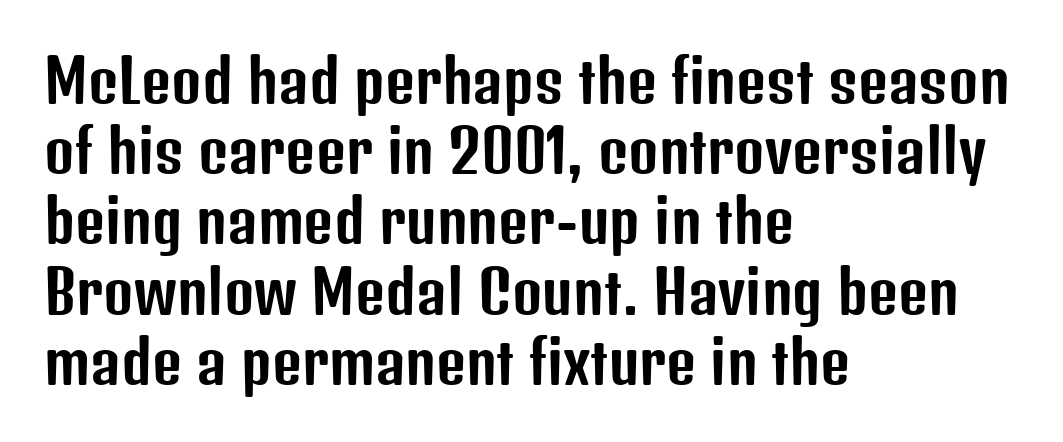
This rendering uses left alignment, leaving the right contour irregular. Proportional: the letters do not fall into vertical columns. Words appear dense and cohesive because spacing is normal. Check the space under the baseline: it is left empty. Type style note: lacks serifs. Upright lettering throughout.
